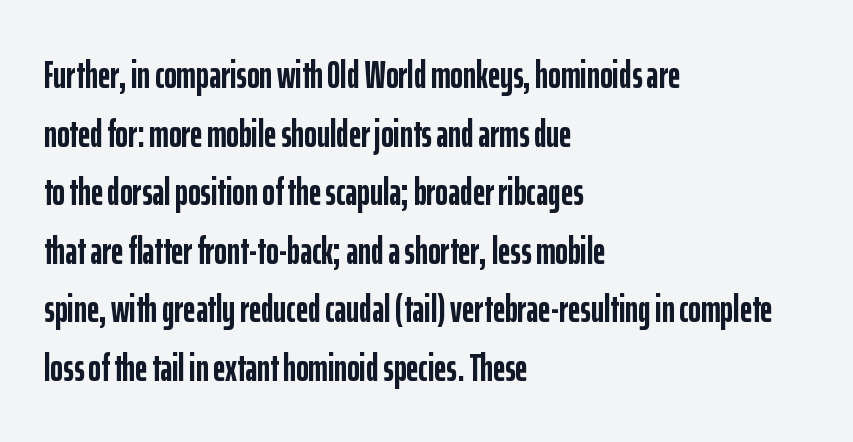
Q: Is the text bold? A: Yes.
Q: Is the text italic (slanted)? A: No, it is upright.
Q: Is the typeface a serif or a sans-serif typeface? A: Sans-serif.
Q: Is the text underlined? A: No.
Q: How is the paragraph aligned? A: Left-aligned.
Q: Is the spacing between letters normal or unusually wide? A: Normal.
Q: Is the spacing between lines tight, normal or loose? A: Normal.
Q: Width (condensed, normal, or wide)? A: Condensed.
Q: Stroke contrast? A: Low.
Q: x-height? A: Medium.
Q: Monospaced? A: No.
